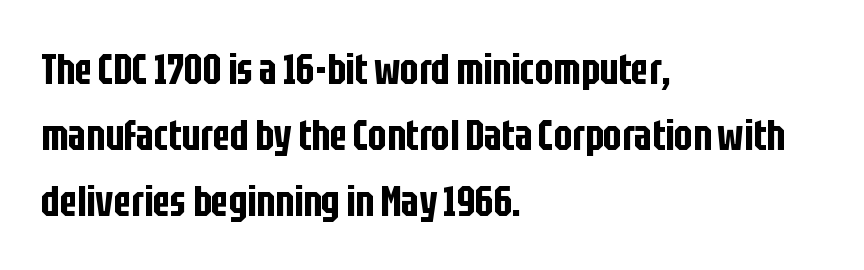
The image shows 43 px condensed sans-serif type, upright; set left-aligned, normal line spacing (1.53x), normal letter spacing, not underlined; low stroke contrast and a large x-height.
